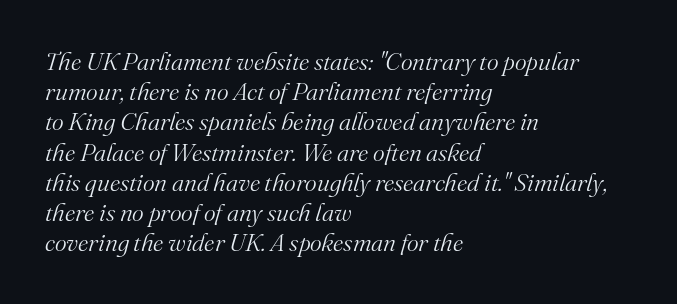
{"italic": "yes", "lean": "right", "slant_degrees": 16, "bold": "no", "underline": "no", "align": "left", "line_spacing_ratio": 1.21, "letter_spacing": "normal", "letter_spacing_em": 0.0, "glyph_px": 25}
